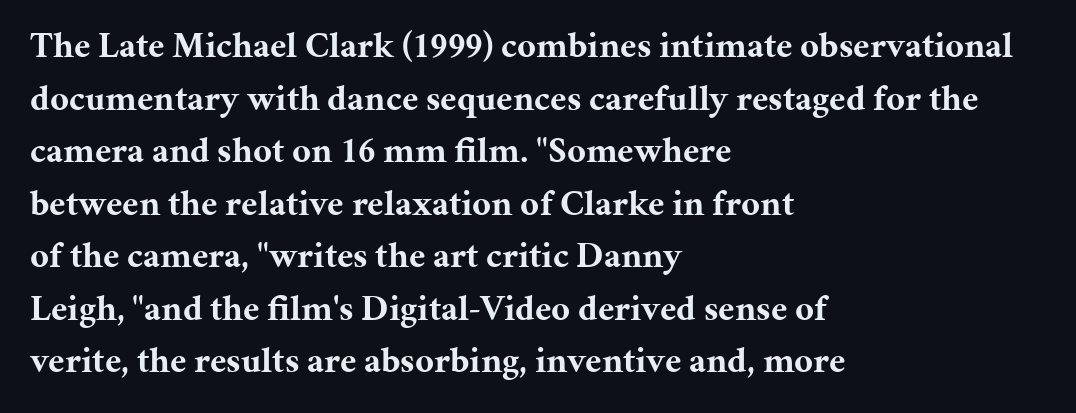
The image shows 36 px bold serif type, upright; set left-aligned, normal line spacing (1.46x), normal letter spacing, not underlined; medium stroke contrast and a medium x-height.
